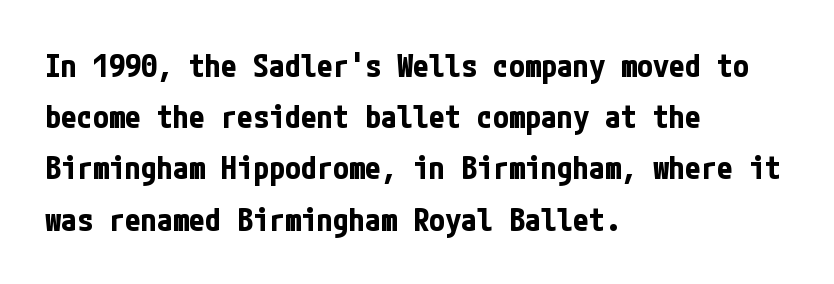
Q: Is the text bold? A: Yes.
Q: Is the text italic (slanted)? A: No, it is upright.
Q: Is the typeface a serif or a sans-serif typeface? A: Sans-serif.
Q: Is the text underlined? A: No.
Q: How is the paragraph aligned? A: Left-aligned.
Q: Is the spacing between letters normal or unusually wide? A: Normal.
Q: Is the spacing between lines tight, normal or loose? A: Normal.
Q: Width (condensed, normal, or wide)? A: Condensed.
Q: Stroke contrast? A: Low.
Q: x-height? A: Medium.
